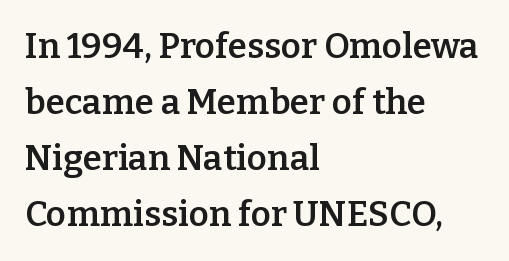
Q: Is the text bold? A: Semi-bold.
Q: Is the text italic (slanted)? A: No, it is upright.
Q: Is the typeface a serif or a sans-serif typeface? A: Serif.
Q: Is the text underlined? A: No.
Q: How is the paragraph aligned? A: Left-aligned.
Q: Is the spacing between letters normal or unusually wide? A: Normal.
Q: Is the spacing between lines tight, normal or loose? A: Normal.
Q: Width (condensed, normal, or wide)? A: Normal.
Q: Stroke contrast? A: Low.
Q: x-height? A: Medium.
Q: Monospaced? A: No.
